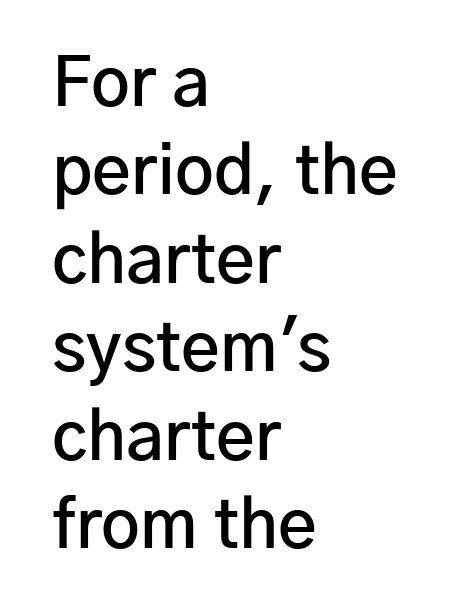
The image shows 67 px semibold sans-serif type, upright; set left-aligned, normal line spacing (1.32x), normal letter spacing, not underlined; low stroke contrast and a medium x-height.
